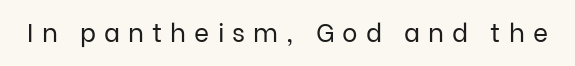
The image shows 26 px text type, upright; set unusually wide letter spacing (+0.31 em), not underlined.
